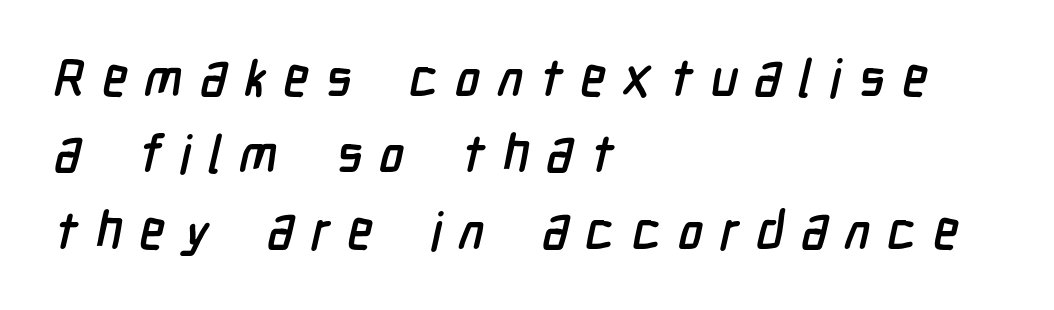
The image shows 52 px condensed sans-serif type; set left-aligned, normal line spacing (1.47x), unusually wide letter spacing (+0.33 em), not underlined; low stroke contrast and a medium x-height.
